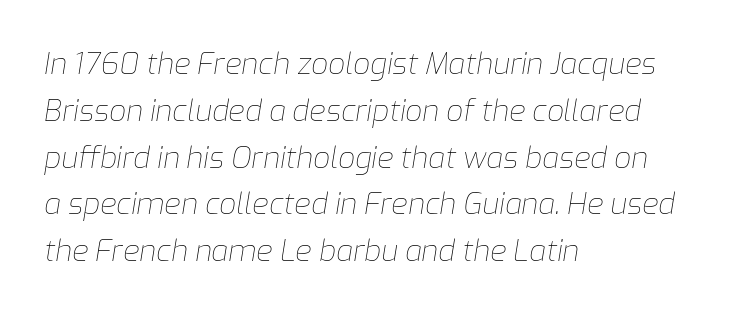
Q: Is the text bold? A: No.
Q: Is the text italic (slanted)? A: Yes, it leans right by about 9 degrees.
Q: Is the text underlined? A: No.
Q: How is the paragraph aligned? A: Left-aligned.
Q: Is the spacing between letters normal or unusually wide? A: Normal.
Q: Is the spacing between lines tight, normal or loose? A: Normal.
Q: Width (condensed, normal, or wide)? A: Normal.
Q: Stroke contrast? A: Low.
Q: x-height? A: Medium.
Q: Monospaced? A: No.
